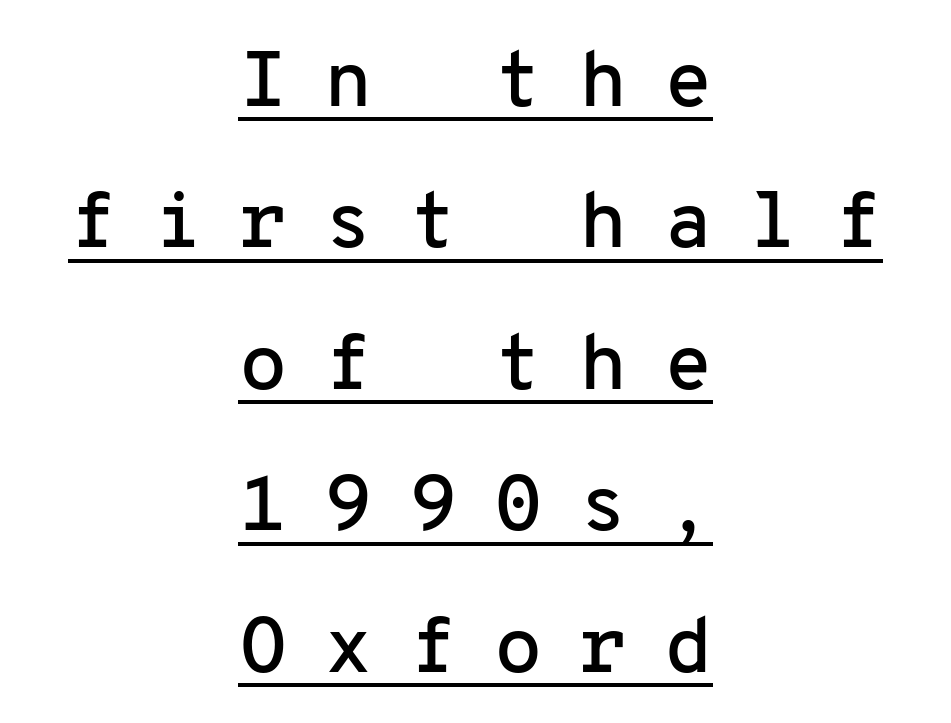
Q: Is the text italic (slanted)? A: No, it is upright.
Q: Is the typeface a serif or a sans-serif typeface? A: Sans-serif.
Q: Is the text underlined? A: Yes.
Q: How is the paragraph aligned? A: Centered.
Q: Is the spacing between letters normal or unusually wide? A: Unusually wide.
Q: Width (condensed, normal, or wide)? A: Normal.
Q: Stroke contrast? A: Low.
Q: x-height? A: Medium.
Q: Monospaced? A: Yes.
